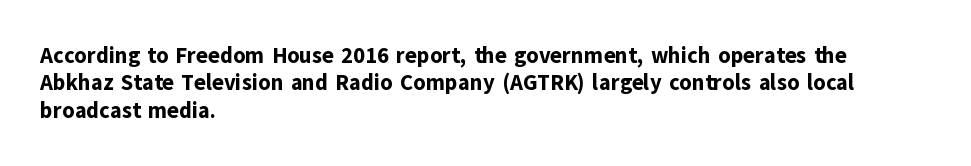
The image shows 22 px bold type, upright; set left-aligned, line spacing 1.24x, normal letter spacing, not underlined.
